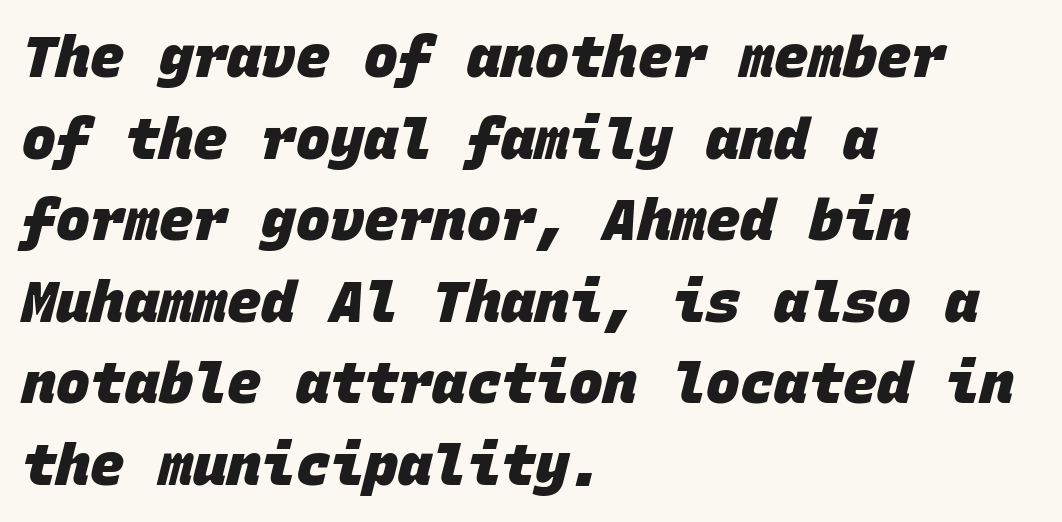
This is heavy type, rendered in bold. How are the letters spaced? Ordinarily, with no added tracking. Observe the absence of serifs on each vertical stroke in this sample. The compositor pushed each line to the left boundary. A typesetter would call this monospace, since all characters share one set width. The block of text has a typical density, with ordinary space between rows.
